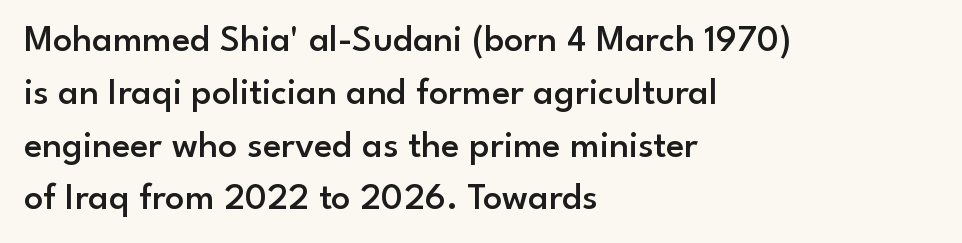
{"serif": "no", "italic": "no", "bold": "semi", "weight": "semibold", "width": "normal", "stroke_contrast": "low", "x_height": "small", "monospaced": "no", "underline": "no", "align": "left", "line_spacing": "normal", "line_spacing_ratio": 1.39, "letter_spacing": "normal", "letter_spacing_em": 0.0, "glyph_px": 38}
